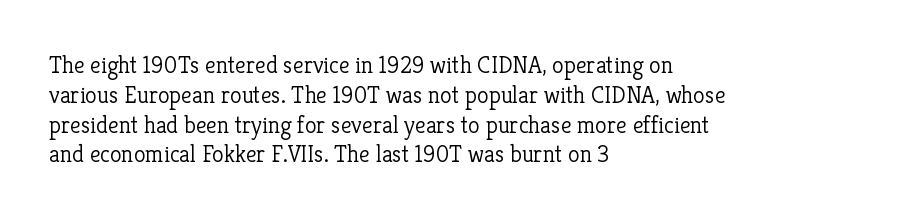
{"italic": "no", "bold": "no", "underline": "no", "align": "left", "line_spacing_ratio": 1.24, "letter_spacing": "normal", "letter_spacing_em": 0.0, "glyph_px": 24}
